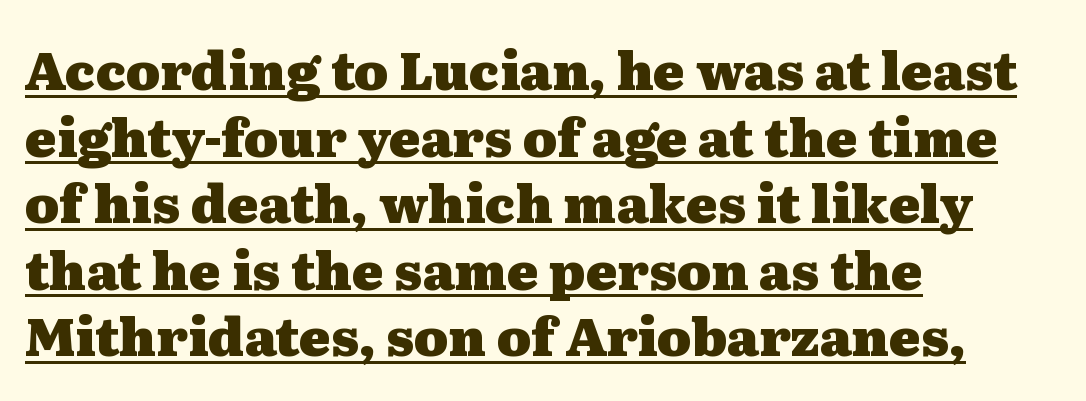
The image shows 52 px heavy, wide serif type, upright; set left-aligned, normal line spacing (1.28x), normal letter spacing, underlined; medium stroke contrast and a medium x-height.
